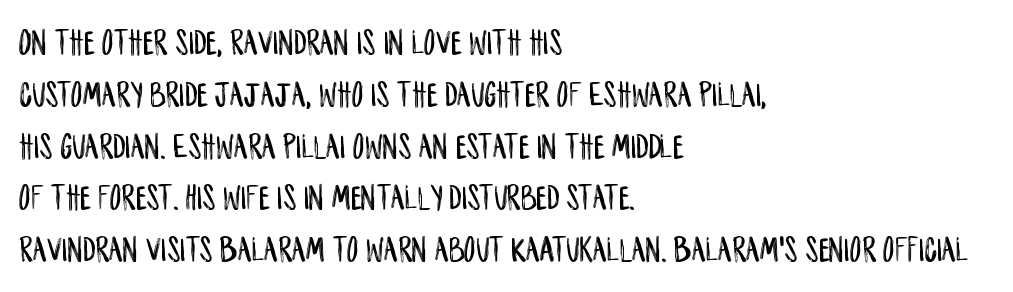
Notice how descenders clear the ascenders below comfortably — that's standard leading. The passage shown is not underscored anywhere. Between one letter and the next there's only the usual sliver of space. You can tell from the bare stems that sans-serif type was used. Leftover space on each line is placed entirely after the last word.
